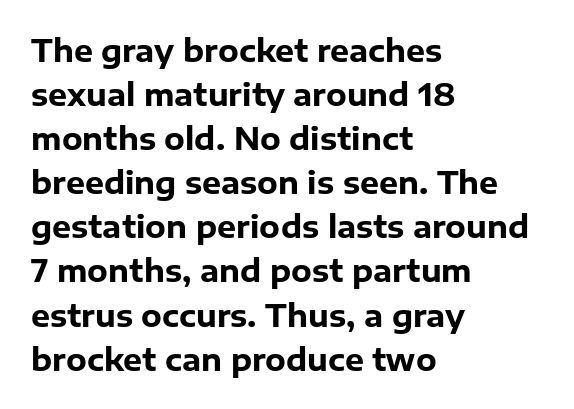
You could call the tracking neutral — neither tight nor loose. Every letter is thick-stroked: bold, no question. A typesetter would label this face a sans. What's the leading like? Ordinary, nothing unusual. This sample has the flowing, uneven cadence of proportional lettering.
